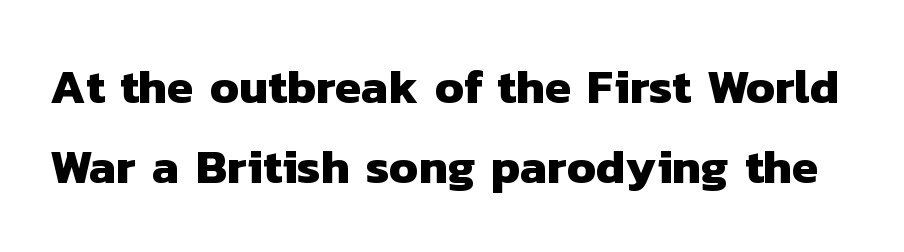
{"serif": "no", "bold": "yes", "weight": "heavy", "width": "normal", "stroke_contrast": "low", "x_height": "medium", "monospaced": "no", "underline": "no", "line_spacing": "normal", "line_spacing_ratio": 1.66, "letter_spacing": "normal", "letter_spacing_em": 0.0, "glyph_px": 48}
